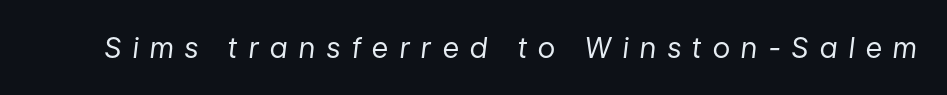
{"italic": "yes", "lean": "right", "slant_degrees": 7, "bold": "no", "weight": "regular", "width": "normal", "stroke_contrast": "low", "x_height": "medium", "monospaced": "no", "underline": "no", "letter_spacing": "wide", "letter_spacing_em": 0.42, "glyph_px": 28}
